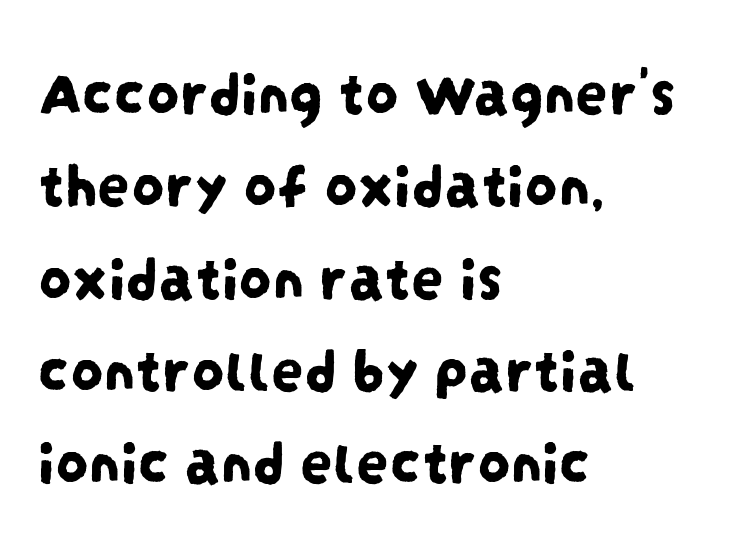
{"serif": "no", "width": "condensed", "stroke_contrast": "low", "x_height": "large", "monospaced": "no", "underline": "no", "align": "left", "line_spacing": "normal", "line_spacing_ratio": 1.42, "letter_spacing": "normal", "letter_spacing_em": 0.0, "glyph_px": 65}
